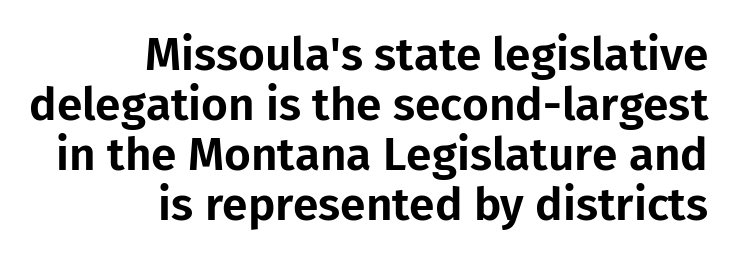
The image shows 46 px sans-serif type, upright; set right-aligned, tight line spacing (1.09x), normal letter spacing, not underlined; low stroke contrast and a medium x-height.
